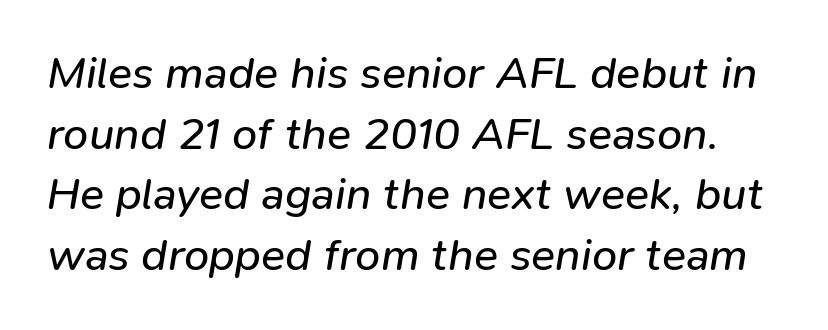
A typesetter would call this proportional, since set widths differ per character. Emphasis-style slanted type is in use. What's the leading like? Ordinary, nothing unusual. Inter-character spacing is left at the font's built-in metrics.
